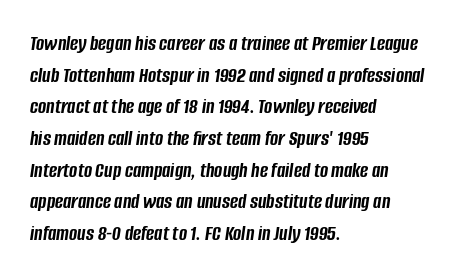
Q: Is the text bold? A: Yes.
Q: Is the text italic (slanted)? A: Yes, it leans right by about 8 degrees.
Q: Is the text underlined? A: No.
Q: How is the paragraph aligned? A: Left-aligned.
Q: Is the spacing between letters normal or unusually wide? A: Normal.
Q: Is the spacing between lines tight, normal or loose? A: Normal.
